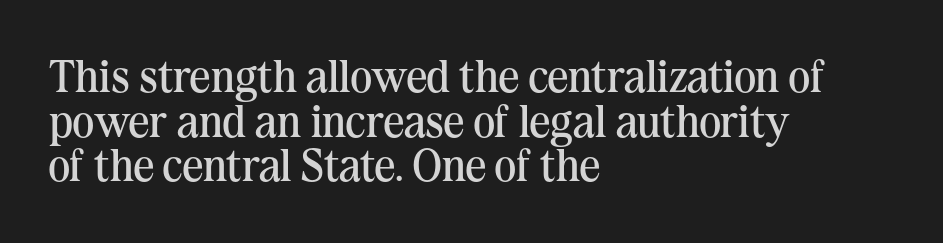
{"serif": "yes", "italic": "no", "bold": "no", "weight": "regular", "width": "normal", "stroke_contrast": "medium", "x_height": "medium", "monospaced": "no", "underline": "no", "align": "left", "line_spacing": "tight", "line_spacing_ratio": 0.97, "letter_spacing": "normal", "letter_spacing_em": 0.0, "glyph_px": 46}
